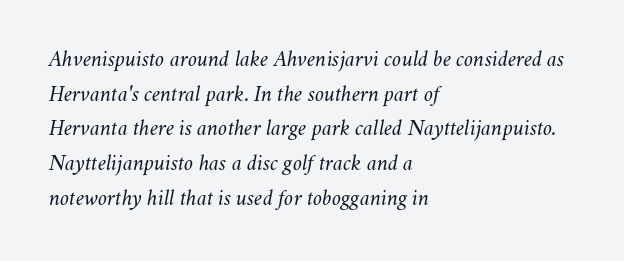
Q: Is the text bold? A: No.
Q: Is the text italic (slanted)? A: Yes, it leans right by about 11 degrees.
Q: Is the text underlined? A: No.
Q: How is the paragraph aligned? A: Left-aligned.
Q: Is the spacing between letters normal or unusually wide? A: Normal.
Q: Is the spacing between lines tight, normal or loose? A: Normal.
